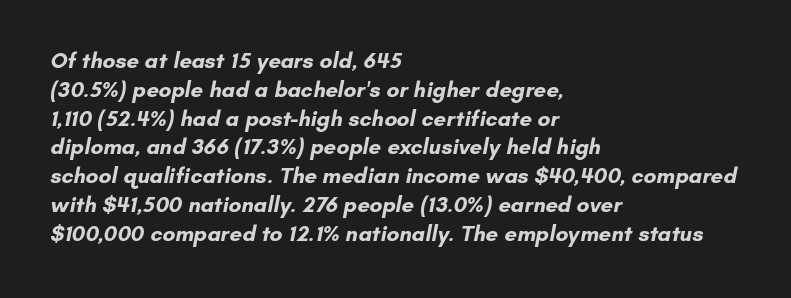
The passage shown is not underscored anywhere. Does the copy run flush right? No — it runs flush left. The rendering keeps characters at their native spacing. Caption: bold face, heavy strokes. Leading matches the norm, producing a regular column.
